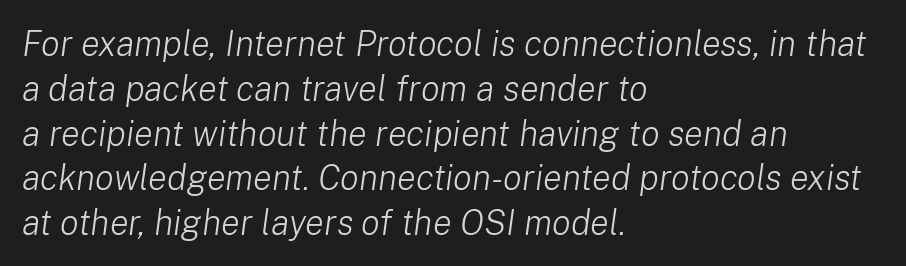
{"italic": "yes", "lean": "right", "slant_degrees": 8, "bold": "no", "weight": "light", "width": "normal", "stroke_contrast": "low", "x_height": "medium", "monospaced": "no", "underline": "no", "align": "left", "line_spacing": "normal", "line_spacing_ratio": 1.28, "letter_spacing": "normal", "letter_spacing_em": 0.0, "glyph_px": 35}
